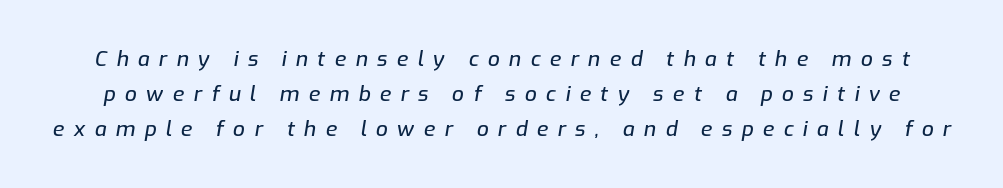
Q: Is the text italic (slanted)? A: Yes, it leans right by about 9 degrees.
Q: Is the text underlined? A: No.
Q: Is the spacing between letters normal or unusually wide? A: Unusually wide.
Q: Is the spacing between lines tight, normal or loose? A: Normal.
